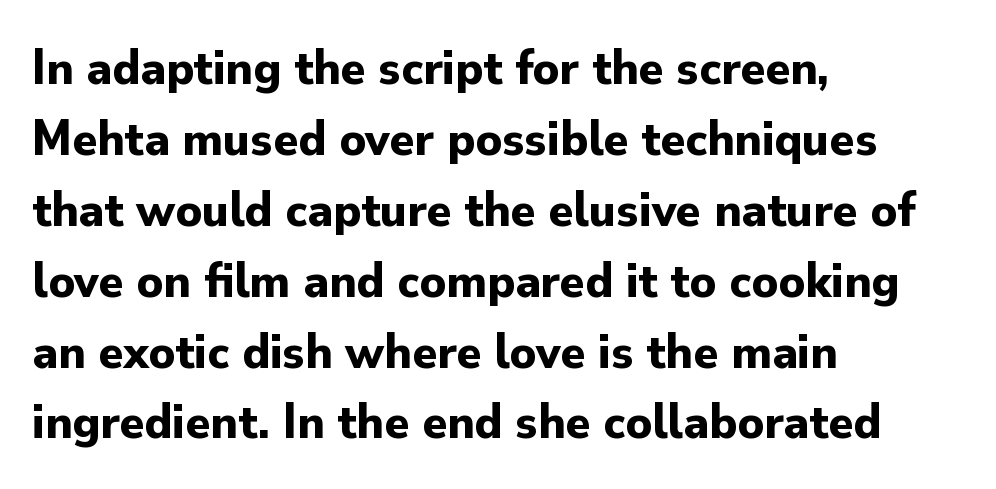
Q: Is the text bold? A: Yes.
Q: Is the text italic (slanted)? A: No, it is upright.
Q: Is the typeface a serif or a sans-serif typeface? A: Sans-serif.
Q: Is the text underlined? A: No.
Q: How is the paragraph aligned? A: Left-aligned.
Q: Is the spacing between letters normal or unusually wide? A: Normal.
Q: Is the spacing between lines tight, normal or loose? A: Normal.
Q: Width (condensed, normal, or wide)? A: Normal.
Q: Stroke contrast? A: Low.
Q: x-height? A: Small.
Q: Monospaced? A: No.
